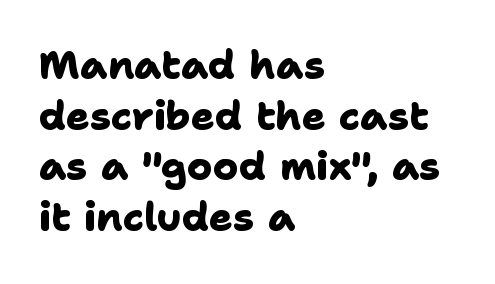
Q: Is the text bold? A: Yes.
Q: Is the typeface a serif or a sans-serif typeface? A: Sans-serif.
Q: Is the text underlined? A: No.
Q: How is the paragraph aligned? A: Left-aligned.
Q: Is the spacing between letters normal or unusually wide? A: Normal.
Q: Is the spacing between lines tight, normal or loose? A: Normal.
Q: Width (condensed, normal, or wide)? A: Normal.
Q: Stroke contrast? A: Low.
Q: x-height? A: Medium.
Q: Monospaced? A: No.
